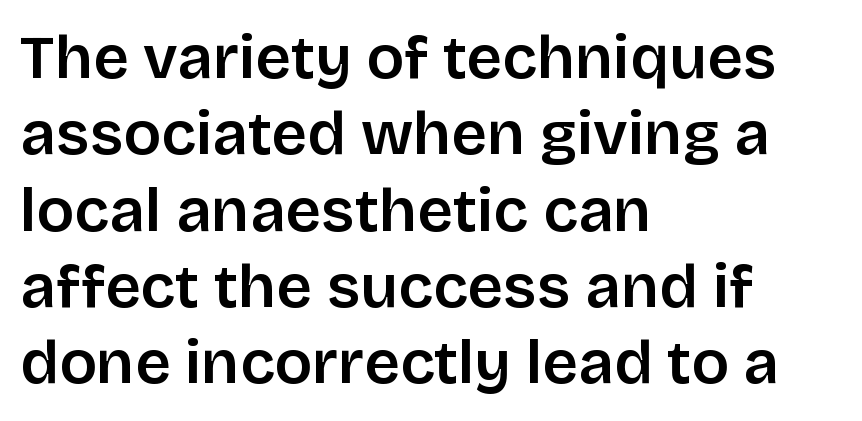
Its strokes are somewhat broadened, the hallmark of semibold type. Designer's note — italics off, roman on. The foot of each line stays bare and open. The rendering uses natural spacing where letterforms have individual widths.
